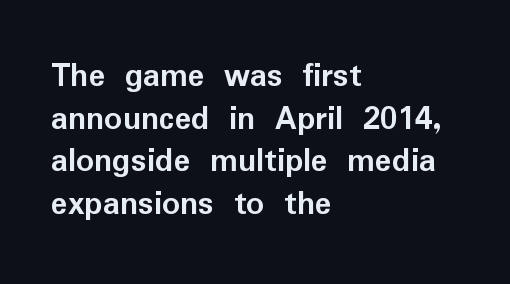
The image shows 35 px semibold sans-serif type, upright; set left-aligned, line spacing 1.22x, normal letter spacing, not underlined; low stroke contrast and a medium x-height.
